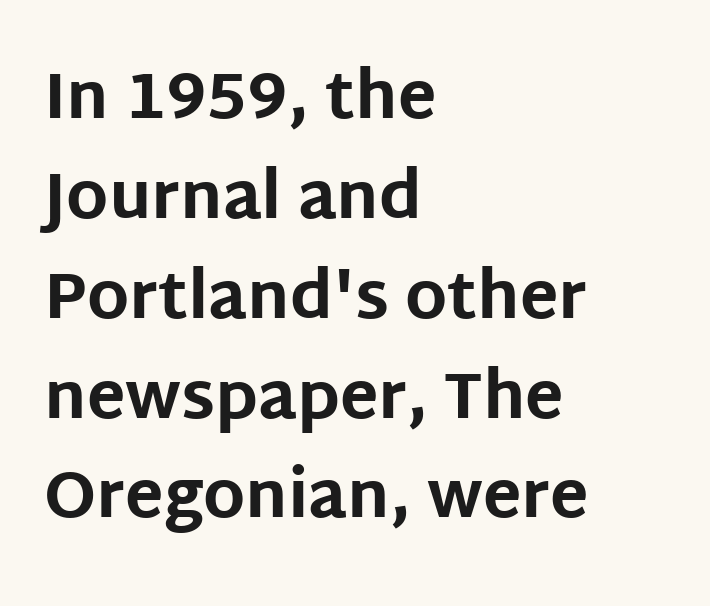
{"serif": "no", "italic": "no", "bold": "yes", "weight": "bold", "width": "normal", "stroke_contrast": "low", "x_height": "large", "monospaced": "no", "underline": "no", "align": "left", "line_spacing": "normal", "line_spacing_ratio": 1.56, "letter_spacing": "normal", "letter_spacing_em": 0.0, "glyph_px": 64}
